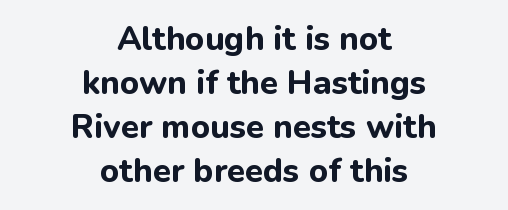
The image shows 33 px bold sans-serif type, upright; set centered, normal line spacing (1.33x), normal letter spacing, not underlined; low stroke contrast and a medium x-height.
